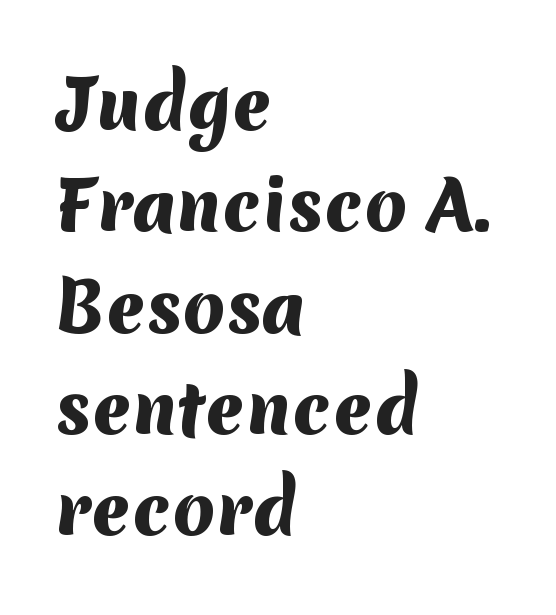
{"serif": "no", "bold": "yes", "weight": "heavy", "width": "normal", "stroke_contrast": "medium", "x_height": "medium", "monospaced": "no", "underline": "no", "align": "left", "line_spacing": "normal", "line_spacing_ratio": 1.49, "letter_spacing": "normal", "letter_spacing_em": 0.0, "glyph_px": 68}
